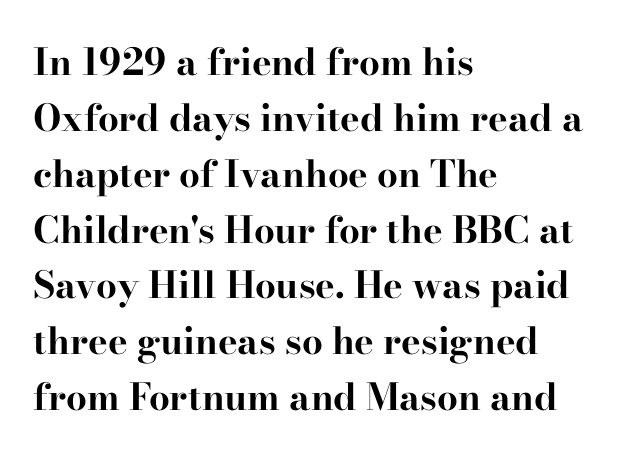
The image shows 37 px bold, wide serif type, upright; set left-aligned, normal line spacing (1.51x), normal letter spacing, not underlined; high stroke contrast and a small x-height.
